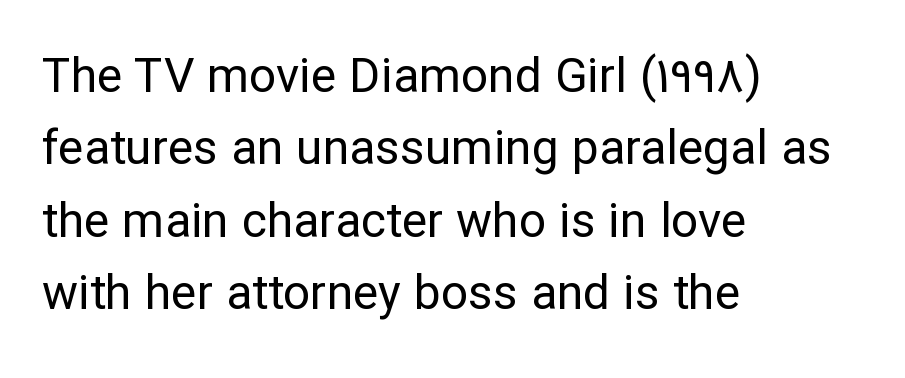
Q: Is the text bold? A: No.
Q: Is the text italic (slanted)? A: No, it is upright.
Q: Is the typeface a serif or a sans-serif typeface? A: Sans-serif.
Q: Is the text underlined? A: No.
Q: How is the paragraph aligned? A: Left-aligned.
Q: Is the spacing between letters normal or unusually wide? A: Normal.
Q: Is the spacing between lines tight, normal or loose? A: Normal.
Q: Width (condensed, normal, or wide)? A: Normal.
Q: Stroke contrast? A: Low.
Q: x-height? A: Medium.
Q: Monospaced? A: No.
